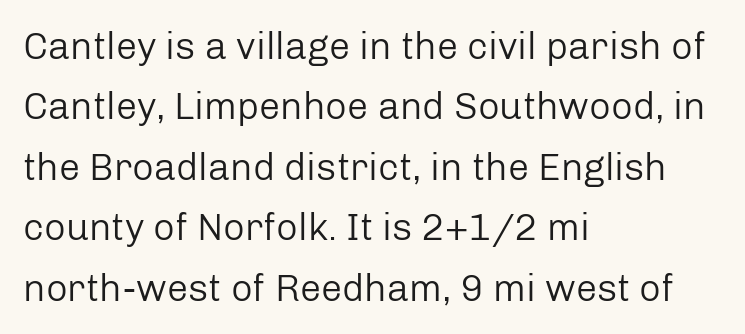
Q: Is the text bold? A: No.
Q: Is the text italic (slanted)? A: No, it is upright.
Q: Is the typeface a serif or a sans-serif typeface? A: Sans-serif.
Q: Is the text underlined? A: No.
Q: How is the paragraph aligned? A: Left-aligned.
Q: Is the spacing between letters normal or unusually wide? A: Normal.
Q: Is the spacing between lines tight, normal or loose? A: Normal.
Q: Width (condensed, normal, or wide)? A: Normal.
Q: Stroke contrast? A: Low.
Q: x-height? A: Medium.
Q: Monospaced? A: No.
